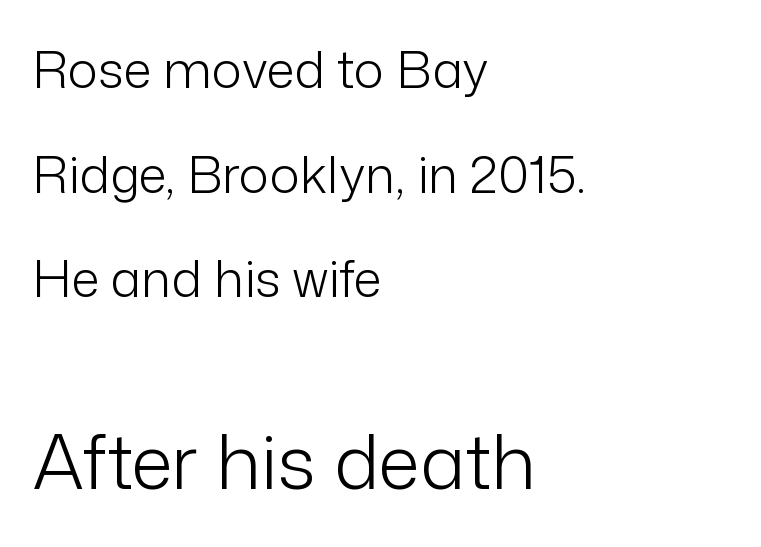
The space beneath each line is pristine and unruled. Widely set lines give the paragraph a tall, airy silhouette. Block two is the big one; block one sits smaller above it. A classic flush-left, rag-right setting is used for this passage. The glyphs in this specimen are sans serif. There is no visible air inserted between adjacent glyphs.
